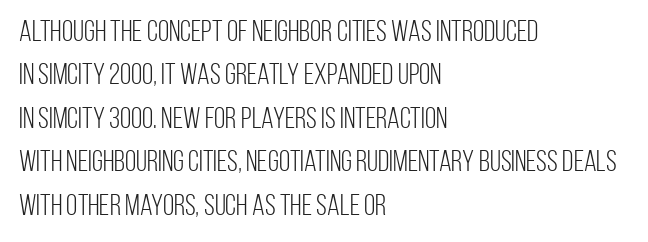
The image shows 29 px light, condensed sans-serif type, upright; set left-aligned, normal line spacing (1.5x), normal letter spacing, not underlined; low stroke contrast and a large x-height.
